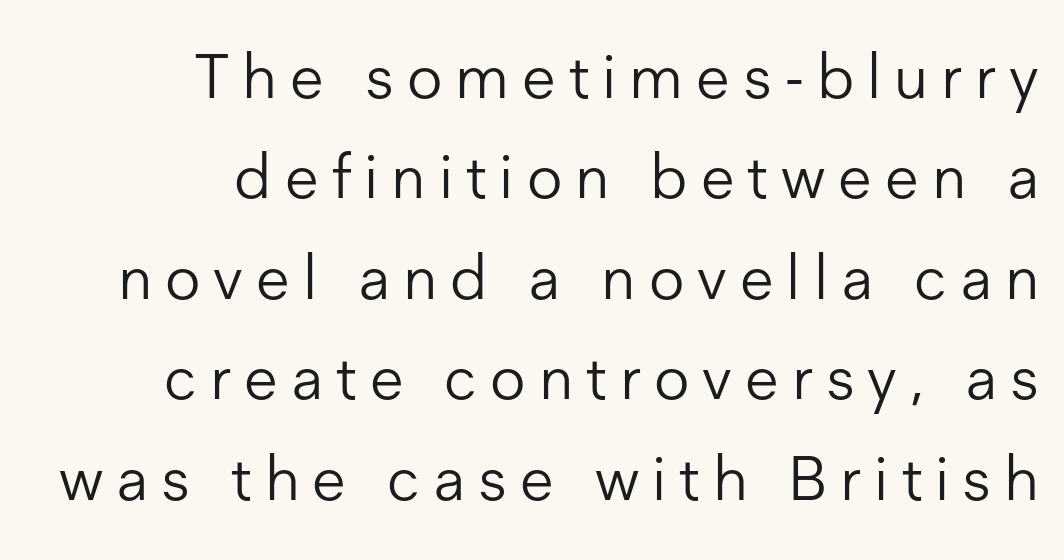
Display-style spreading of the glyphs; the letterfit is very open. These glyphs show unthickened strokes, regular width or finer. Normally led — the rows are evenly, conventionally spaced. Notice how the stems are strictly vertical — no italics here. The characters display no serif detailing; their extremities are plain. The letters advance in unequal steps, a hallmark of proportional type.
